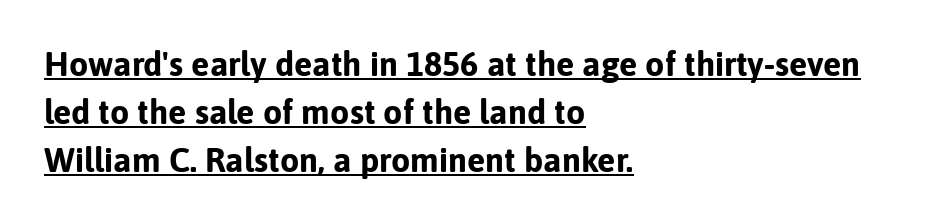
{"serif": "no", "italic": "no", "bold": "yes", "weight": "bold", "width": "normal", "stroke_contrast": "low", "x_height": "medium", "monospaced": "no", "underline": "yes", "align": "left", "line_spacing": "normal", "line_spacing_ratio": 1.41, "letter_spacing": "normal", "letter_spacing_em": 0.0, "glyph_px": 34}
